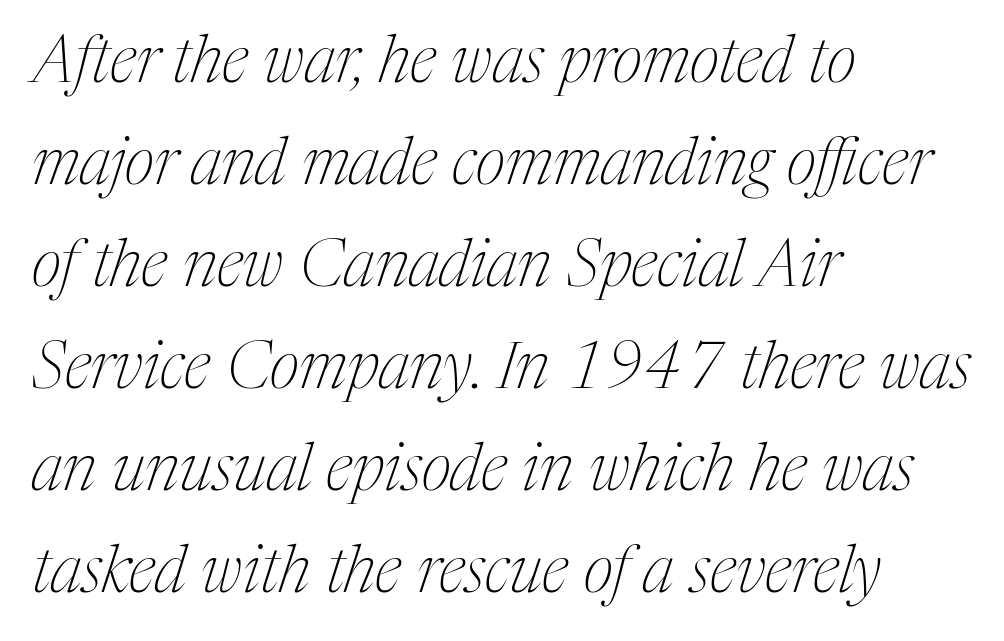
The image shows 65 px thin, condensed serif type, italic (leaning right); set left-aligned, normal line spacing (1.57x), normal letter spacing, not underlined; medium stroke contrast and a medium x-height.
